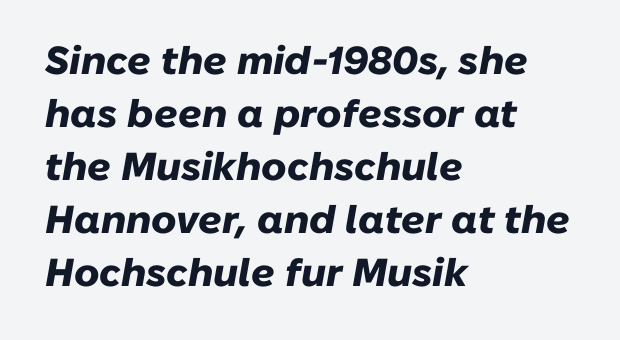
The image shows 39 px heavy type, italic (leaning right); set left-aligned, normal line spacing (1.36x), normal letter spacing, not underlined; low stroke contrast and a medium x-height.
